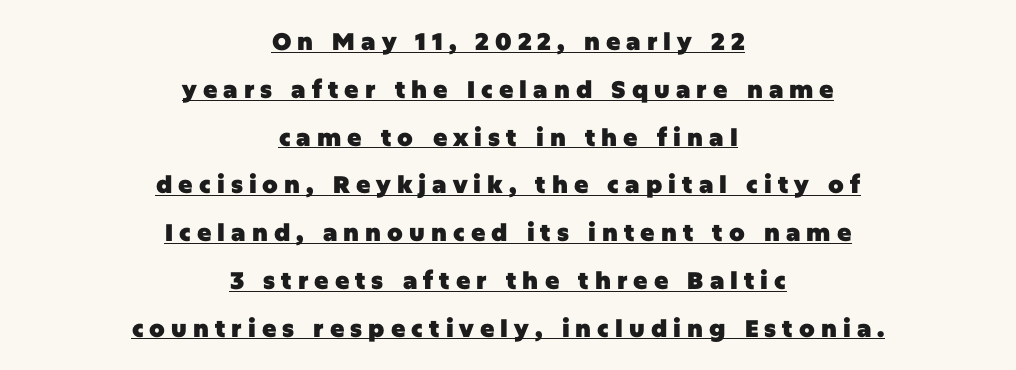
The image shows 24 px bold type, upright; set centered, loose line spacing (1.99x), unusually wide letter spacing (+0.25 em), underlined.
